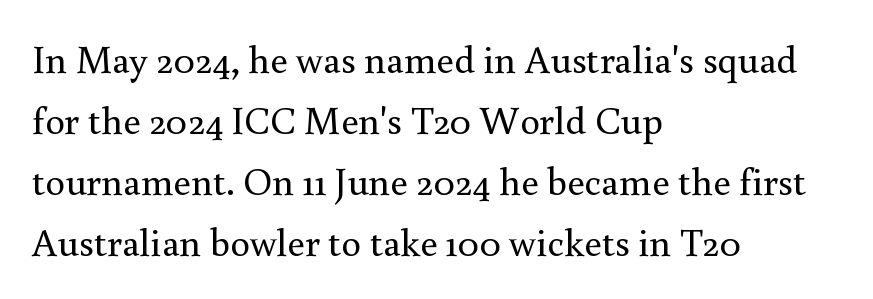
If you drew a ruler down the left edge, every line would touch it. The space between consecutive lines is moderate. The rendering keeps characters at their native spacing. Stem width sits at or under what a default text font uses. The letters carry serifs — small finishing strokes at the ends of their stems. Note the varied advance widths — an 'i' is clearly narrower than an 'm'.
